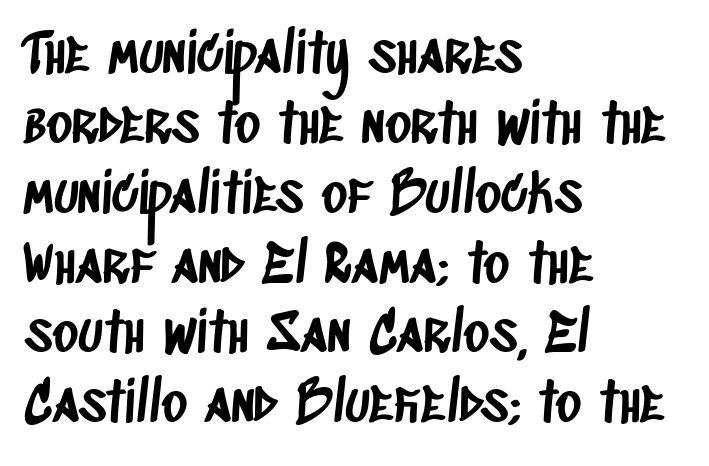
Q: Is the typeface a serif or a sans-serif typeface? A: Sans-serif.
Q: Is the text underlined? A: No.
Q: How is the paragraph aligned? A: Left-aligned.
Q: Is the spacing between letters normal or unusually wide? A: Normal.
Q: Is the spacing between lines tight, normal or loose? A: Normal.
Q: Width (condensed, normal, or wide)? A: Condensed.
Q: Stroke contrast? A: Low.
Q: x-height? A: Large.
Q: Monospaced? A: No.
